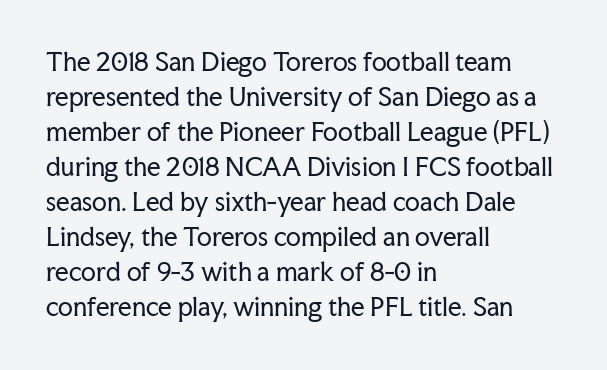
The image shows 24 px text type, upright; set left-aligned, normal line spacing (1.46x), normal letter spacing, not underlined.
